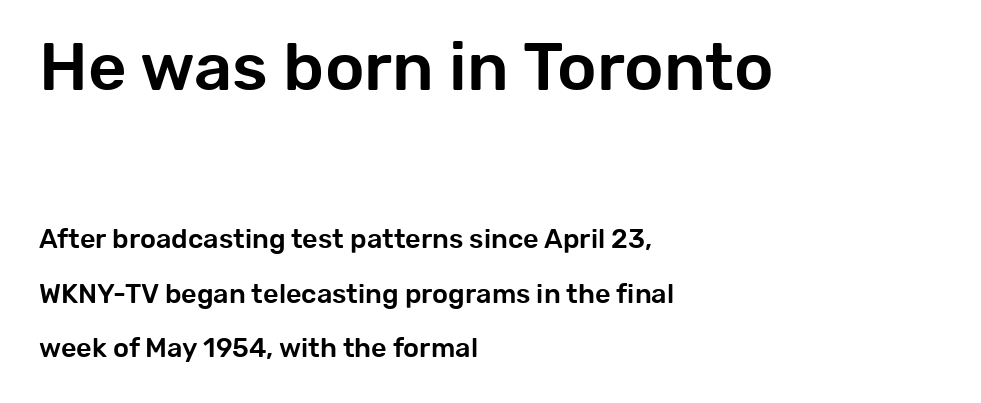
Q: Is the text italic (slanted)? A: No, it is upright.
Q: Is the typeface a serif or a sans-serif typeface? A: Sans-serif.
Q: Is the text underlined? A: No.
Q: How is the paragraph aligned? A: Left-aligned.
Q: Is the spacing between letters normal or unusually wide? A: Normal.
Q: Is the spacing between lines tight, normal or loose? A: Loose.
Q: Which block of text is set in a larger size, the first (top) or the second (bottom)? A: The first (top) one.
Q: Width (condensed, normal, or wide)? A: Normal.
Q: Stroke contrast? A: Low.
Q: x-height? A: Medium.
Q: Monospaced? A: No.
